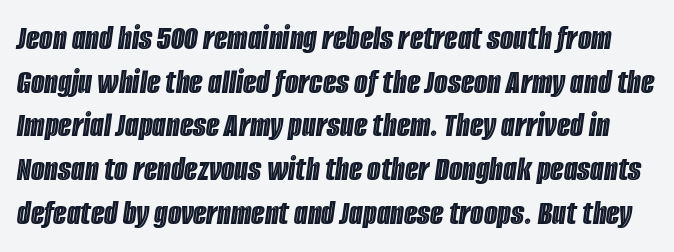
Q: Is the text italic (slanted)? A: Yes, it leans right by about 8 degrees.
Q: Is the text underlined? A: No.
Q: Is the spacing between letters normal or unusually wide? A: Normal.
Q: Is the spacing between lines tight, normal or loose? A: Normal.
Q: Width (condensed, normal, or wide)? A: Condensed.
Q: x-height? A: Large.
Q: Monospaced? A: No.
